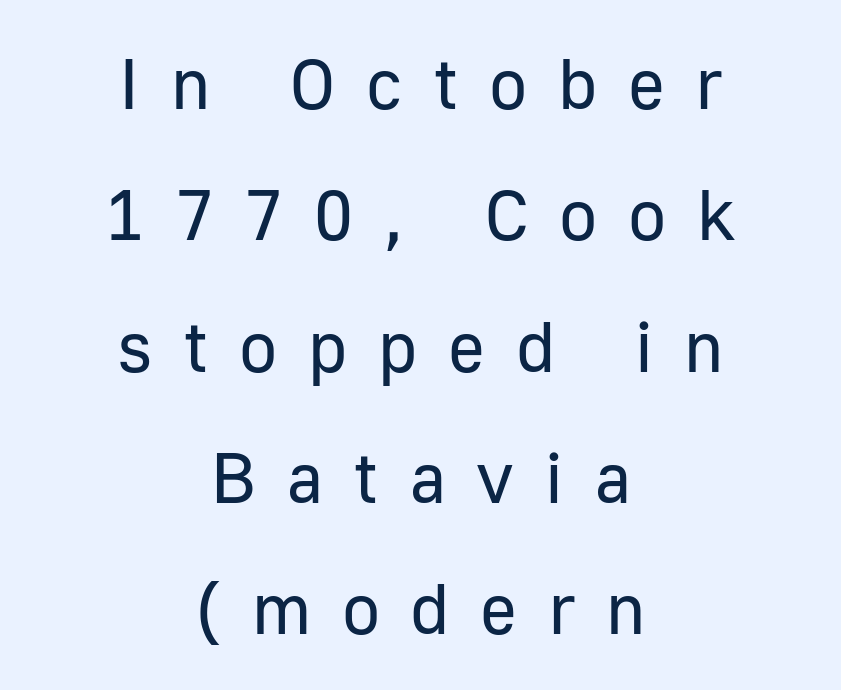
Q: Is the text bold? A: No.
Q: Is the text italic (slanted)? A: No, it is upright.
Q: Is the typeface a serif or a sans-serif typeface? A: Sans-serif.
Q: Is the text underlined? A: No.
Q: How is the paragraph aligned? A: Centered.
Q: Is the spacing between letters normal or unusually wide? A: Unusually wide.
Q: Width (condensed, normal, or wide)? A: Normal.
Q: Stroke contrast? A: Low.
Q: x-height? A: Medium.
Q: Monospaced? A: No.
